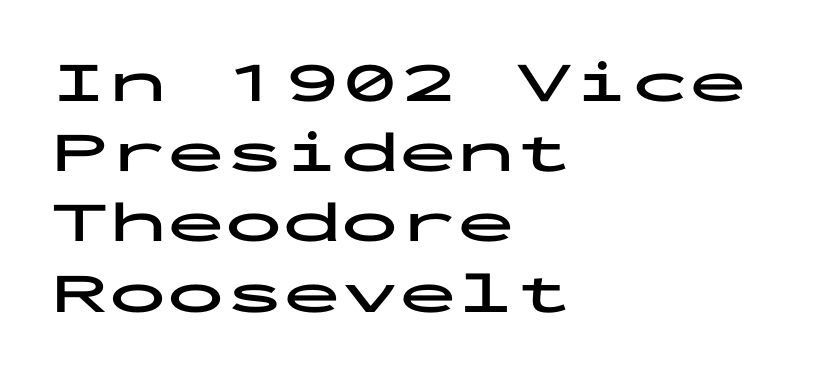
The baseline area is clear. To sum up the face: it is a sans, with no serifs. This rendering leaves character spacing at its baseline value. Note the uniform advance width — an 'i' takes as much space as an 'm'. Does the weight exceed regular? Yes, all the way to bold.
